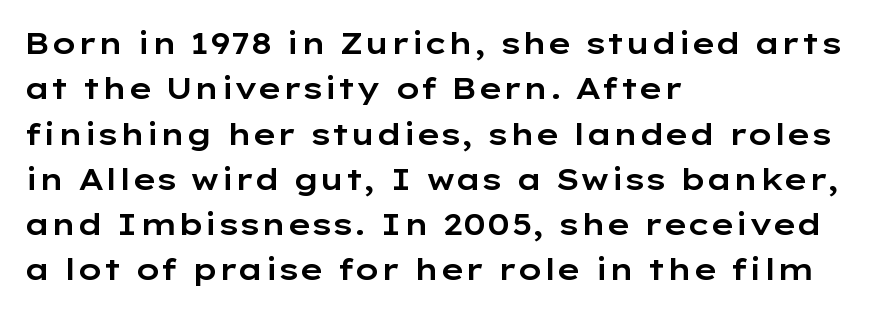
Check the space under the baseline: it is left empty. Ascenders rise straight up at ninety degrees. The rendering anchors every line to the left-hand side. Whoever set this chose a conventional vertical rhythm.
